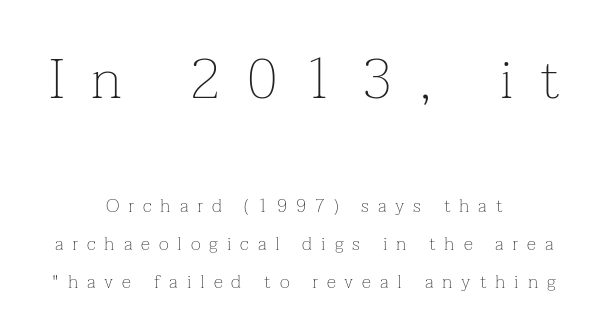
Q: Is the text bold? A: No.
Q: Is the text italic (slanted)? A: No, it is upright.
Q: Is the typeface a serif or a sans-serif typeface? A: Serif.
Q: Is the text underlined? A: No.
Q: How is the paragraph aligned? A: Centered.
Q: Is the spacing between letters normal or unusually wide? A: Unusually wide.
Q: Is the spacing between lines tight, normal or loose? A: Loose.
Q: Which block of text is set in a larger size, the first (top) or the second (bottom)? A: The first (top) one.
Q: Width (condensed, normal, or wide)? A: Normal.
Q: Stroke contrast? A: Low.
Q: x-height? A: Medium.
Q: Monospaced? A: No.
